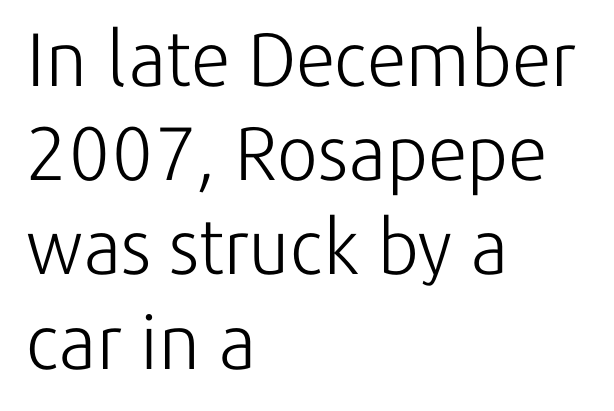
The image shows 76 px light sans-serif type, upright; set left-aligned, line spacing 1.24x, normal letter spacing, not underlined; low stroke contrast and a medium x-height.
